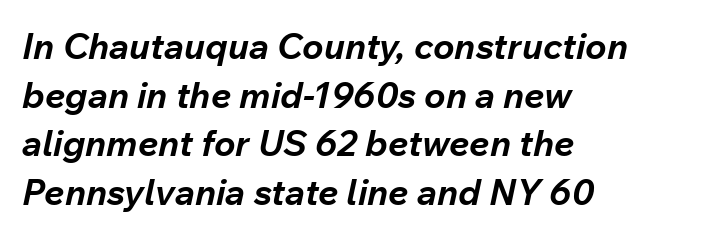
The image shows 36 px bold type, italic (leaning right); set left-aligned, normal line spacing (1.35x), normal letter spacing, not underlined; low stroke contrast and a medium x-height.
